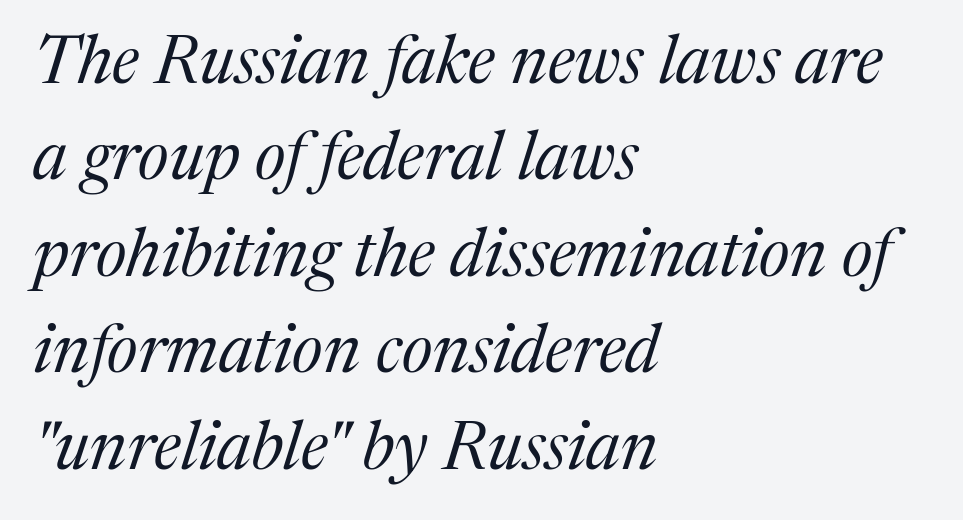
The image shows 67 px regular-weight serif type, italic (leaning right); set left-aligned, normal line spacing (1.44x), normal letter spacing, not underlined; medium stroke contrast and a medium x-height.
